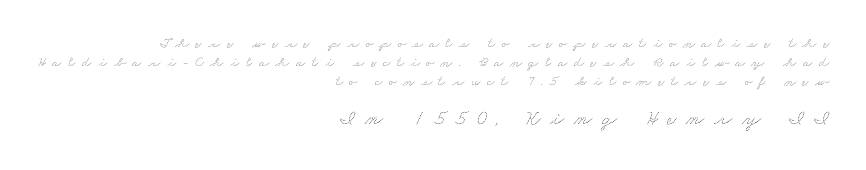
{"bold": "no", "underline": "no", "align": "right", "line_spacing": "normal", "line_spacing_ratio": 1.35, "letter_spacing": "wide", "letter_spacing_em": 0.46, "larger_block": "second", "size_ratio": 1.5, "glyph_px": 21}
